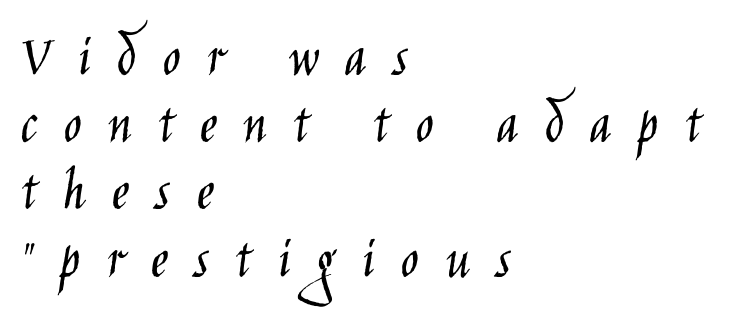
{"serif": "no", "bold": "no", "weight": "light", "width": "condensed", "stroke_contrast": "low", "x_height": "large", "monospaced": "no", "underline": "no", "align": "left", "line_spacing": "tight", "line_spacing_ratio": 1.12, "letter_spacing": "wide", "letter_spacing_em": 0.43, "glyph_px": 60}
